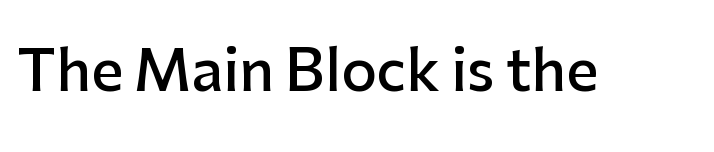
The image shows 56 px semibold sans-serif type, upright; set normal letter spacing, not underlined; low stroke contrast and a medium x-height.
